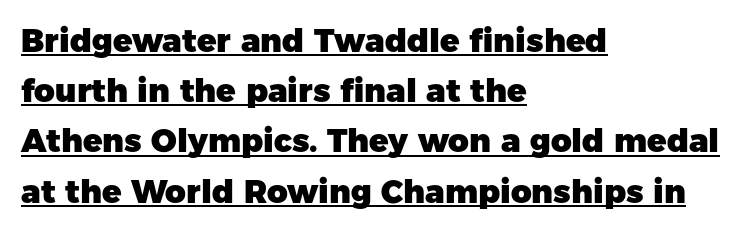
{"serif": "no", "italic": "no", "bold": "yes", "weight": "heavy", "width": "normal", "stroke_contrast": "low", "x_height": "medium", "monospaced": "no", "underline": "yes", "align": "left", "line_spacing": "normal", "line_spacing_ratio": 1.57, "letter_spacing": "normal", "letter_spacing_em": 0.0, "glyph_px": 32}
